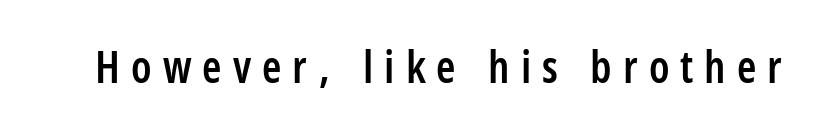
Q: Is the text bold? A: Semi-bold.
Q: Is the text italic (slanted)? A: No, it is upright.
Q: Is the typeface a serif or a sans-serif typeface? A: Sans-serif.
Q: Is the text underlined? A: No.
Q: Is the spacing between letters normal or unusually wide? A: Unusually wide.
Q: Width (condensed, normal, or wide)? A: Condensed.
Q: Stroke contrast? A: Low.
Q: x-height? A: Large.
Q: Monospaced? A: No.
